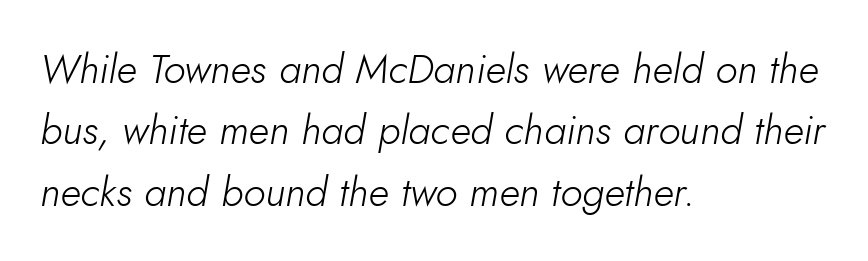
The image shows 41 px light type, italic (leaning right); set left-aligned, normal line spacing (1.5x), normal letter spacing, not underlined; low stroke contrast and a small x-height.
